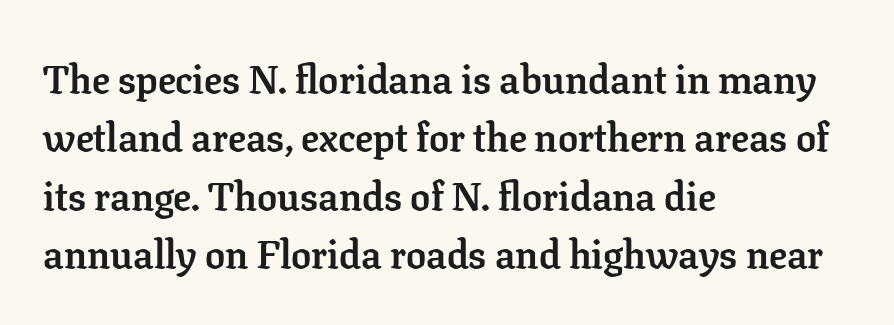
The image shows 40 px semibold serif type, upright; set left-aligned, normal line spacing (1.46x), normal letter spacing, not underlined; low stroke contrast and a medium x-height.
